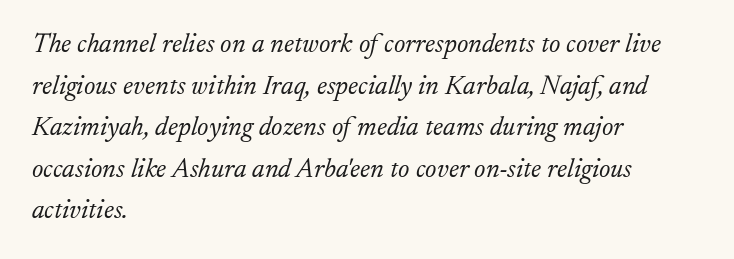
The image shows 27 px text type, italic (leaning right); set left-aligned, normal line spacing (1.54x), normal letter spacing, not underlined.
